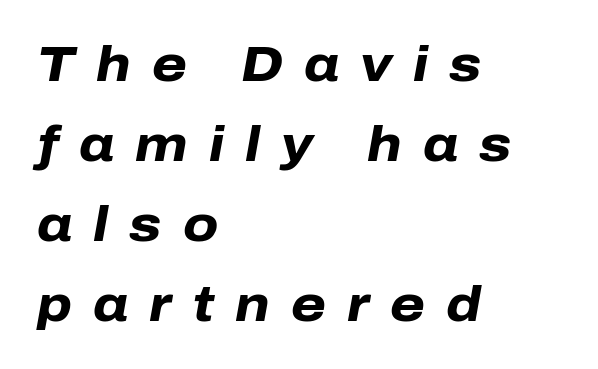
The image shows 50 px heavy type, italic (leaning right); set left-aligned, normal line spacing (1.6x), unusually wide letter spacing (+0.42 em), not underlined; low stroke contrast and a medium x-height.
